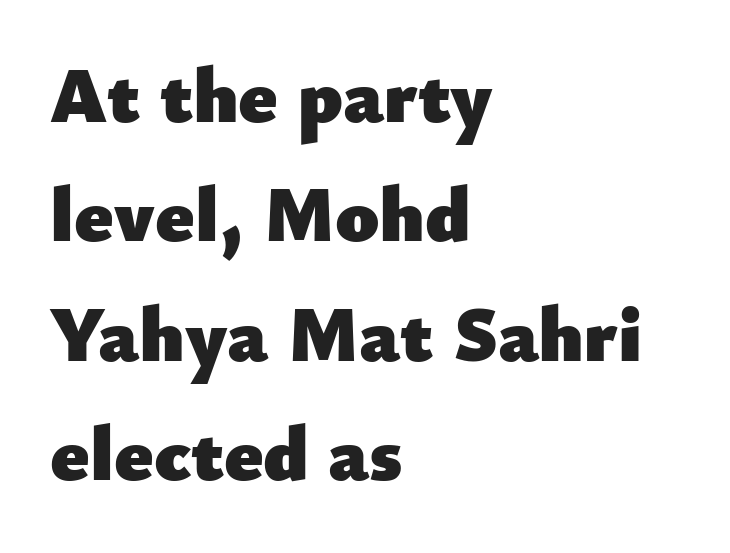
Q: Is the text bold? A: Yes.
Q: Is the text italic (slanted)? A: No, it is upright.
Q: Is the typeface a serif or a sans-serif typeface? A: Sans-serif.
Q: Is the text underlined? A: No.
Q: How is the paragraph aligned? A: Left-aligned.
Q: Is the spacing between letters normal or unusually wide? A: Normal.
Q: Is the spacing between lines tight, normal or loose? A: Normal.
Q: Width (condensed, normal, or wide)? A: Normal.
Q: Stroke contrast? A: Low.
Q: x-height? A: Small.
Q: Monospaced? A: No.
